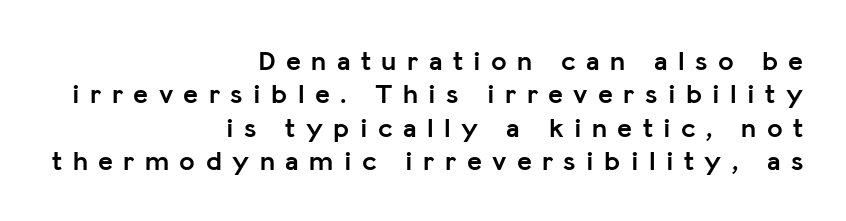
Q: Is the text bold? A: Yes.
Q: Is the text italic (slanted)? A: No, it is upright.
Q: Is the typeface a serif or a sans-serif typeface? A: Sans-serif.
Q: Is the text underlined? A: No.
Q: How is the paragraph aligned? A: Right-aligned.
Q: Is the spacing between letters normal or unusually wide? A: Unusually wide.
Q: Width (condensed, normal, or wide)? A: Normal.
Q: Stroke contrast? A: Low.
Q: x-height? A: Medium.
Q: Monospaced? A: No.
